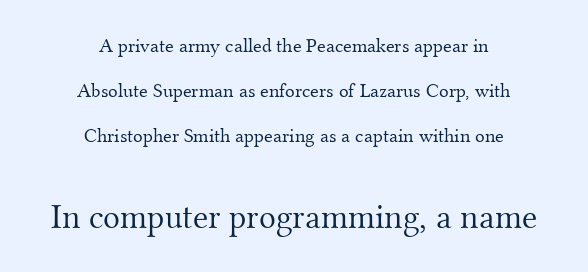
Leading is clearly above the norm, producing a sparse column. Compared with a flush-left layout, this one balances lines on the center instead. Type without underlining. Varying glyph widths throughout — classic text-font behaviour. Rendered with straight, roman letterforms.
